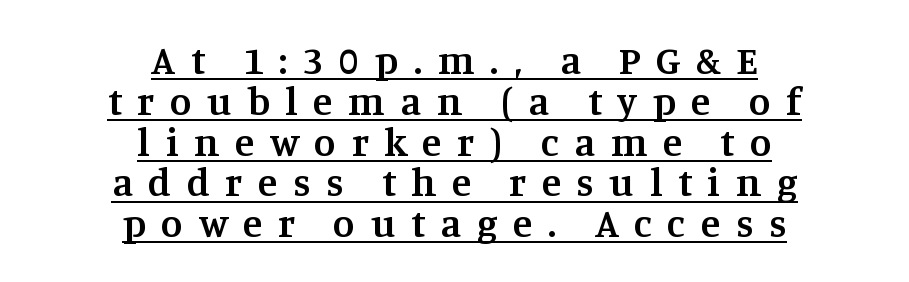
{"serif": "yes", "italic": "no", "bold": "semi", "weight": "semibold", "width": "normal", "stroke_contrast": "medium", "x_height": "large", "monospaced": "no", "underline": "yes", "align": "center", "line_spacing": "tight", "line_spacing_ratio": 1.02, "letter_spacing": "wide", "letter_spacing_em": 0.39, "glyph_px": 40}
